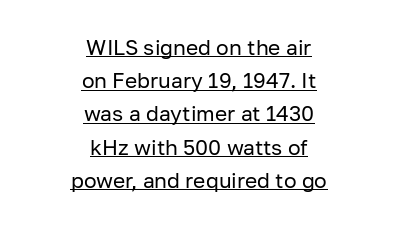
The image shows 21 px text type, upright; set centered, normal line spacing (1.58x), normal letter spacing, underlined.
